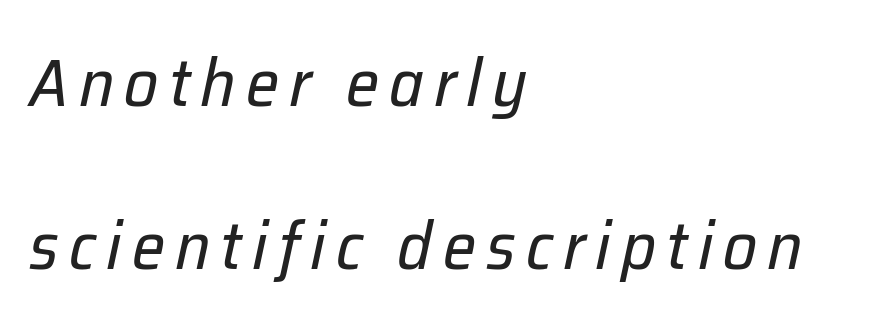
{"italic": "yes", "lean": "right", "slant_degrees": 12, "bold": "no", "weight": "regular", "width": "normal", "stroke_contrast": "low", "x_height": "medium", "monospaced": "no", "underline": "no", "align": "left", "line_spacing": "loose", "line_spacing_ratio": 2.44, "glyph_px": 67}
